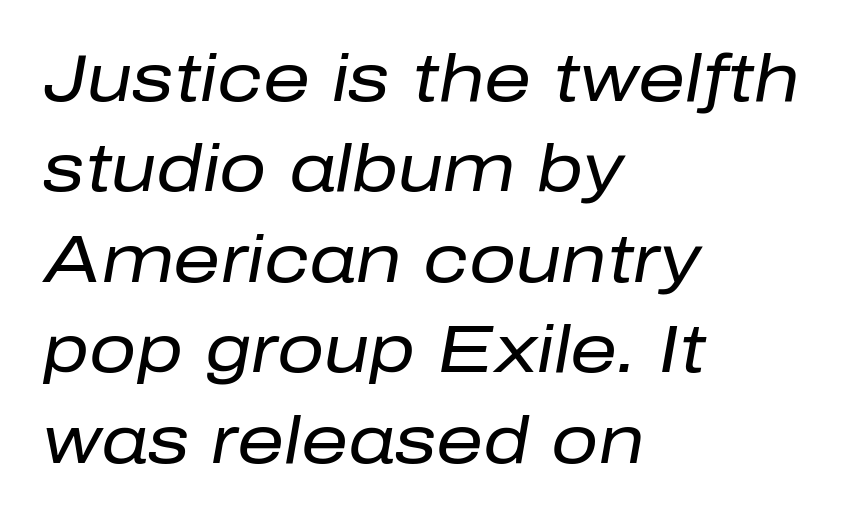
{"italic": "yes", "lean": "right", "slant_degrees": 10, "bold": "no", "weight": "regular", "width": "normal", "stroke_contrast": "low", "x_height": "medium", "monospaced": "no", "underline": "no", "align": "left", "line_spacing": "normal", "line_spacing_ratio": 1.37, "letter_spacing": "normal", "letter_spacing_em": 0.0, "glyph_px": 66}
